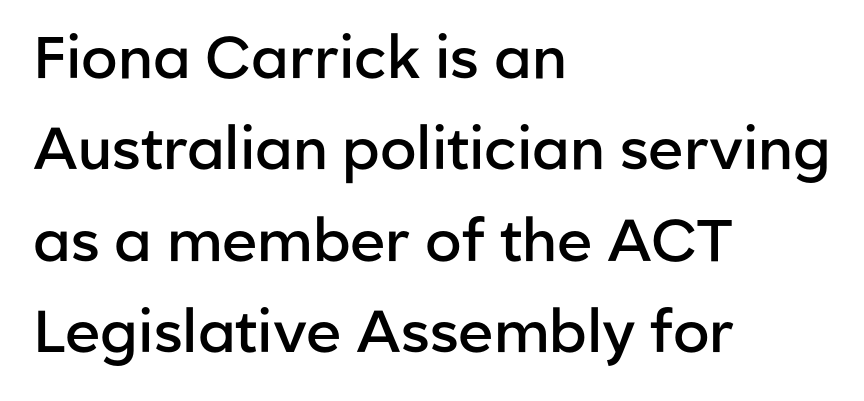
{"serif": "no", "italic": "no", "bold": "semi", "weight": "semibold", "width": "normal", "stroke_contrast": "low", "x_height": "medium", "monospaced": "no", "underline": "no", "align": "left", "line_spacing": "normal", "line_spacing_ratio": 1.55, "letter_spacing": "normal", "letter_spacing_em": 0.0, "glyph_px": 59}
